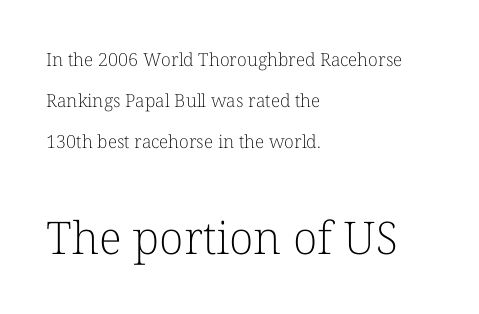
{"serif": "yes", "italic": "no", "bold": "no", "weight": "light", "width": "normal", "stroke_contrast": "low", "x_height": "medium", "monospaced": "no", "underline": "no", "align": "left", "line_spacing": "loose", "line_spacing_ratio": 2.27, "letter_spacing": "normal", "letter_spacing_em": 0.0, "larger_block": "second", "size_ratio": 2.5, "glyph_px": 45}
